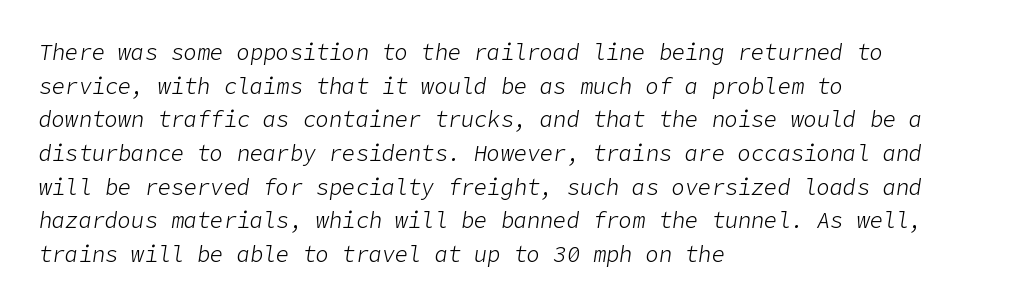
{"italic": "yes", "lean": "right", "slant_degrees": 9, "bold": "no", "underline": "no", "align": "left", "line_spacing": "normal", "line_spacing_ratio": 1.53, "letter_spacing": "normal", "letter_spacing_em": 0.0, "glyph_px": 22}
